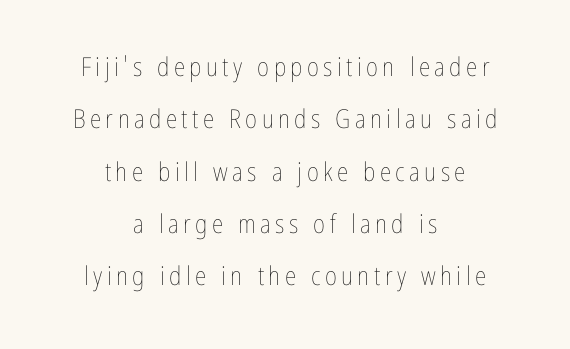
{"italic": "no", "bold": "no", "underline": "no", "align": "center", "line_spacing": "loose", "line_spacing_ratio": 2.01, "glyph_px": 26}
